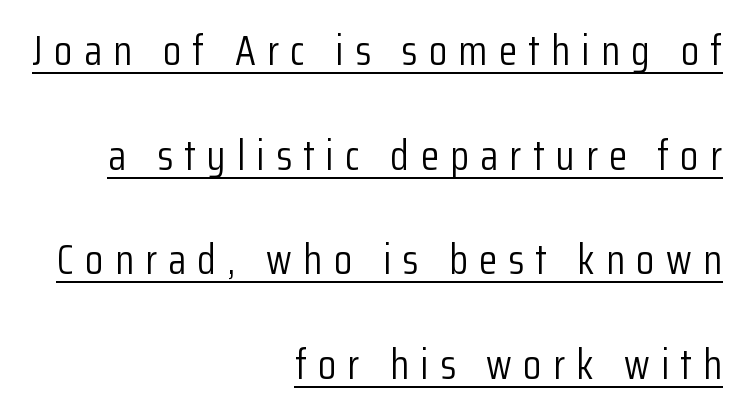
Q: Is the text bold? A: No.
Q: Is the text italic (slanted)? A: No, it is upright.
Q: Is the typeface a serif or a sans-serif typeface? A: Sans-serif.
Q: Is the text underlined? A: Yes.
Q: How is the paragraph aligned? A: Right-aligned.
Q: Is the spacing between letters normal or unusually wide? A: Unusually wide.
Q: Is the spacing between lines tight, normal or loose? A: Loose.
Q: Width (condensed, normal, or wide)? A: Condensed.
Q: Stroke contrast? A: Low.
Q: x-height? A: Medium.
Q: Monospaced? A: No.
